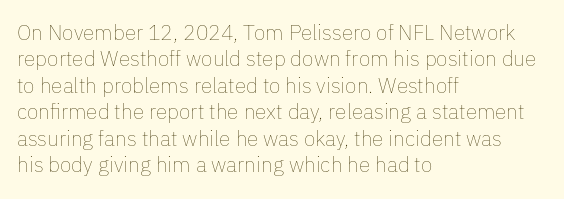
The image shows 21 px text type, upright; set left-aligned, normal line spacing (1.26x), normal letter spacing, not underlined.
